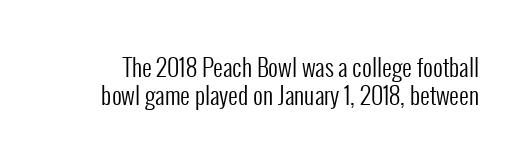
Is there any slant? The stems are plumb. Is the type heavy? It reads as light-to-regular instead. The rendering keeps characters at their native spacing. The baseline area is clear.
